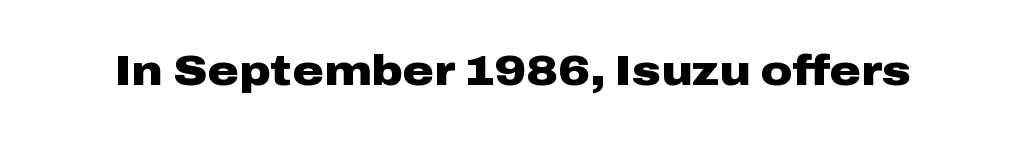
{"serif": "no", "italic": "no", "bold": "yes", "weight": "heavy", "width": "wide", "stroke_contrast": "low", "x_height": "medium", "monospaced": "no", "underline": "no", "letter_spacing": "normal", "letter_spacing_em": 0.0, "glyph_px": 43}
